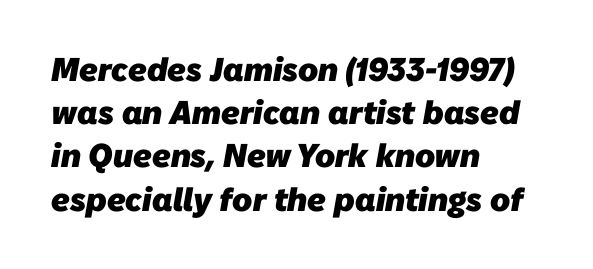
Q: Is the text bold? A: Yes.
Q: Is the typeface a serif or a sans-serif typeface? A: Sans-serif.
Q: Is the text underlined? A: No.
Q: How is the paragraph aligned? A: Left-aligned.
Q: Is the spacing between letters normal or unusually wide? A: Normal.
Q: Is the spacing between lines tight, normal or loose? A: Normal.
Q: Width (condensed, normal, or wide)? A: Normal.
Q: Stroke contrast? A: Low.
Q: x-height? A: Medium.
Q: Monospaced? A: No.
